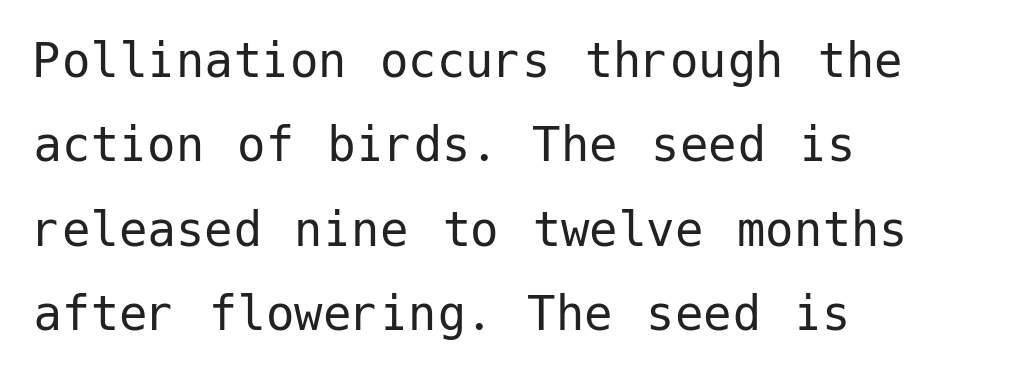
Q: Is the text bold? A: No.
Q: Is the text italic (slanted)? A: No, it is upright.
Q: Is the typeface a serif or a sans-serif typeface? A: Sans-serif.
Q: Is the text underlined? A: No.
Q: How is the paragraph aligned? A: Left-aligned.
Q: Is the spacing between letters normal or unusually wide? A: Normal.
Q: Is the spacing between lines tight, normal or loose? A: Normal.
Q: Width (condensed, normal, or wide)? A: Normal.
Q: Stroke contrast? A: Low.
Q: x-height? A: Medium.
